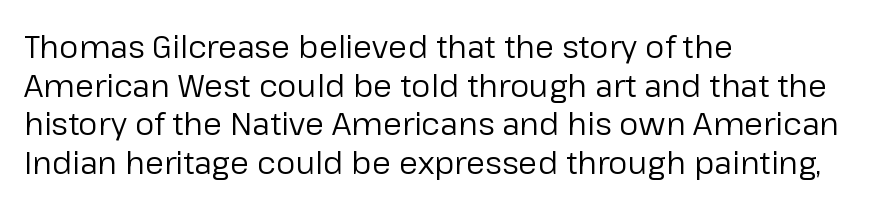
Typographically, this falls in the sans-serif category. Think of a printed novel: that variable character pitch is what you see here. Quick note: not italic, upright. Each word holds together tightly as a unit, with standard inter-letter gaps.
